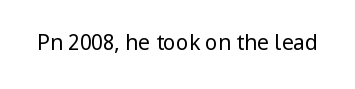
Q: Is the text bold? A: No.
Q: Is the text italic (slanted)? A: No, it is upright.
Q: Is the text underlined? A: No.
Q: Is the spacing between letters normal or unusually wide? A: Normal.
